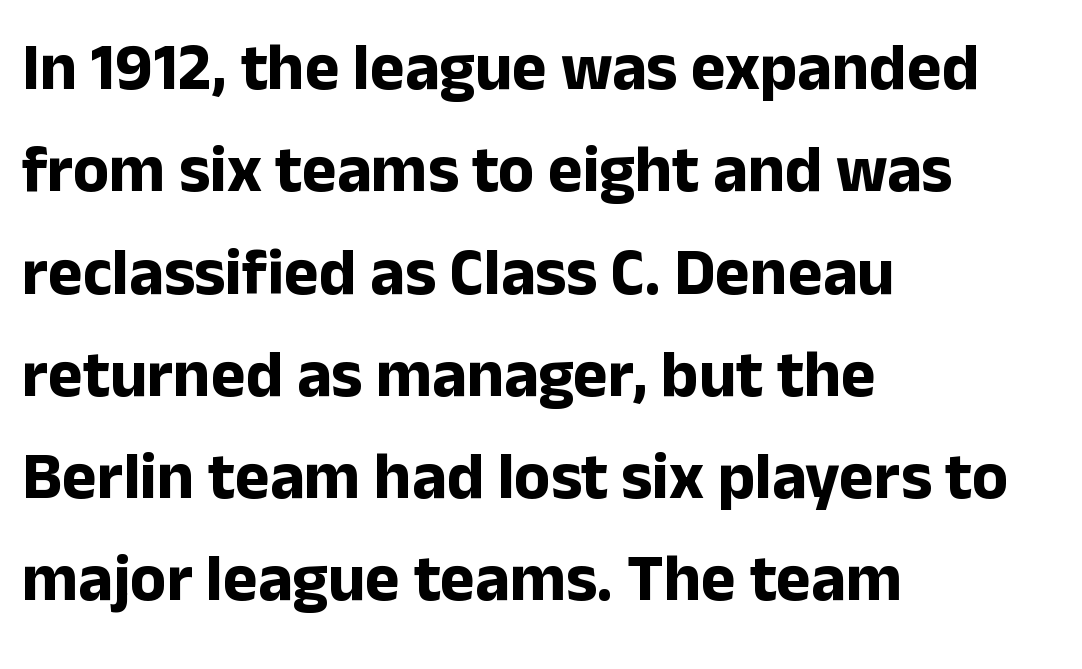
{"serif": "no", "italic": "no", "bold": "yes", "weight": "bold", "width": "normal", "stroke_contrast": "low", "x_height": "medium", "monospaced": "no", "underline": "no", "align": "left", "line_spacing": "normal", "line_spacing_ratio": 1.55, "letter_spacing": "normal", "letter_spacing_em": 0.0, "glyph_px": 66}
